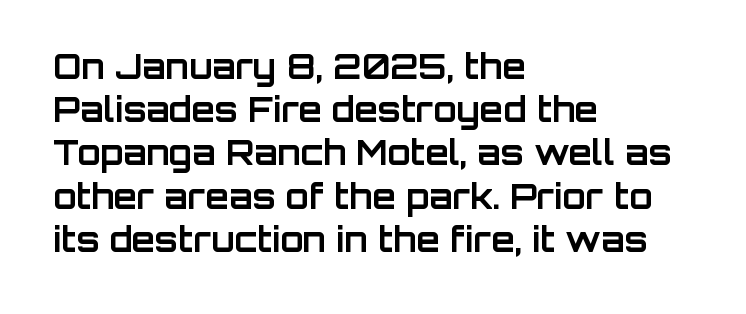
Q: Is the text bold? A: Yes.
Q: Is the text italic (slanted)? A: No, it is upright.
Q: Is the typeface a serif or a sans-serif typeface? A: Sans-serif.
Q: Is the text underlined? A: No.
Q: How is the paragraph aligned? A: Left-aligned.
Q: Is the spacing between letters normal or unusually wide? A: Normal.
Q: Is the spacing between lines tight, normal or loose? A: Normal.
Q: Width (condensed, normal, or wide)? A: Normal.
Q: Stroke contrast? A: Low.
Q: x-height? A: Large.
Q: Monospaced? A: No.
